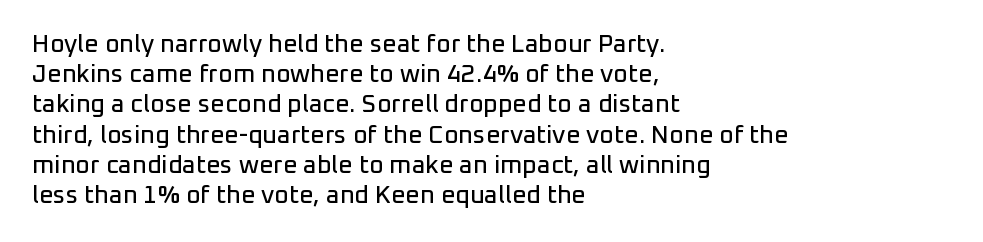
The image shows 25 px text type, upright; set left-aligned, line spacing 1.21x, normal letter spacing, not underlined.
